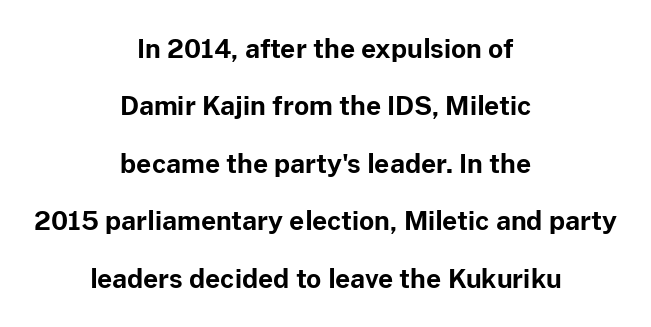
The image shows 26 px bold type, upright; set centered, loose line spacing (2.21x), normal letter spacing, not underlined.
